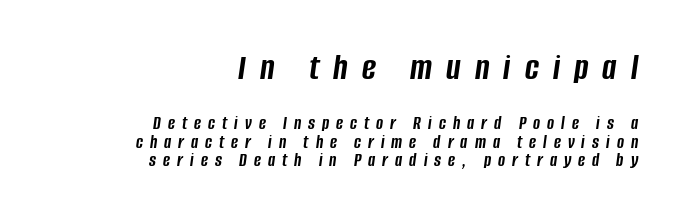
{"italic": "yes", "lean": "right", "slant_degrees": 8, "bold": "yes", "weight": "semibold", "width": "condensed", "stroke_contrast": "low", "x_height": "large", "monospaced": "no", "underline": "no", "align": "right", "line_spacing": "tight", "line_spacing_ratio": 0.97, "letter_spacing": "wide", "letter_spacing_em": 0.37, "larger_block": "first", "size_ratio": 2.0, "glyph_px": 38}
